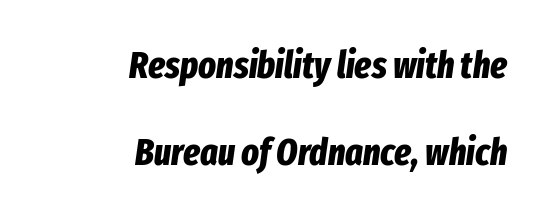
The image shows 37 px bold, condensed type, italic (leaning right); set right-aligned, loose line spacing (2.34x), normal letter spacing, not underlined; low stroke contrast and a medium x-height.
